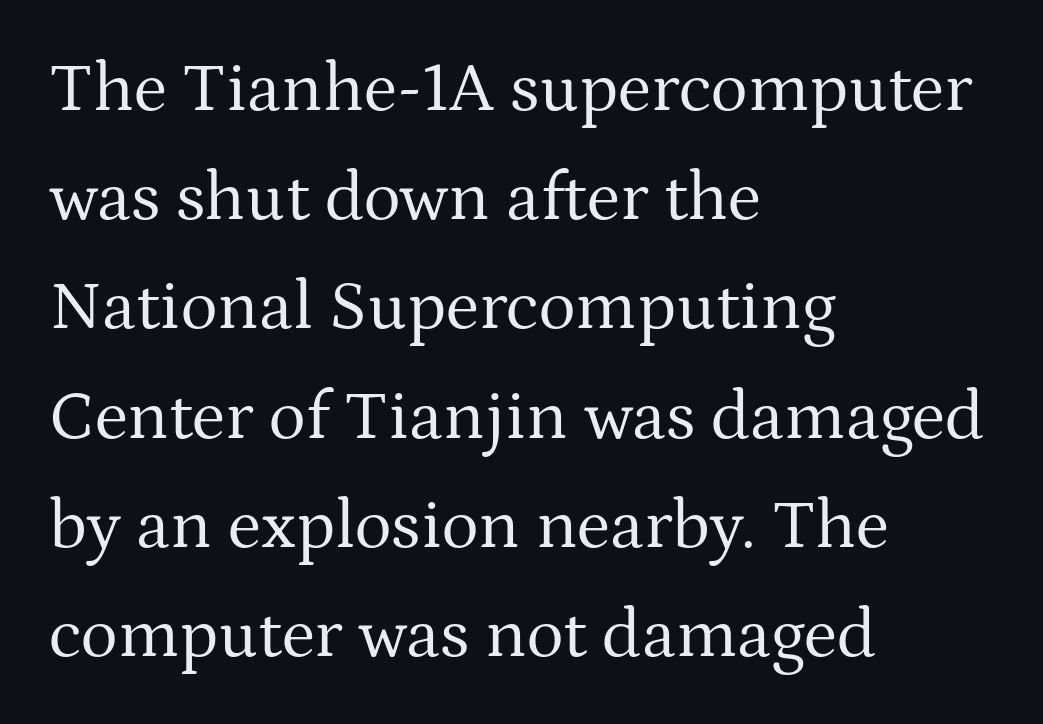
{"serif": "yes", "italic": "no", "bold": "no", "weight": "regular", "width": "normal", "stroke_contrast": "medium", "x_height": "medium", "monospaced": "no", "underline": "no", "align": "left", "line_spacing": "normal", "line_spacing_ratio": 1.56, "letter_spacing": "normal", "letter_spacing_em": 0.0, "glyph_px": 70}
